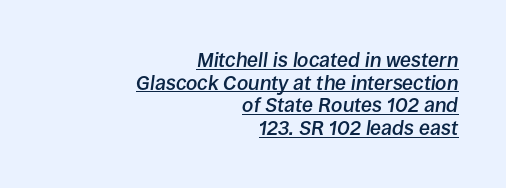
The image shows 20 px text type, italic (leaning right); set right-aligned, tight line spacing (1.13x), normal letter spacing, underlined.
